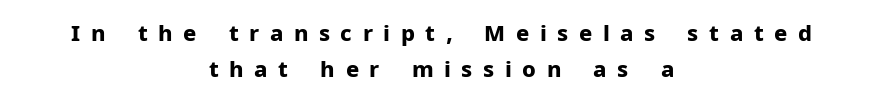
Q: Is the text bold? A: Yes.
Q: Is the text italic (slanted)? A: No, it is upright.
Q: Is the text underlined? A: No.
Q: How is the paragraph aligned? A: Centered.
Q: Is the spacing between letters normal or unusually wide? A: Unusually wide.
Q: Is the spacing between lines tight, normal or loose? A: Normal.
